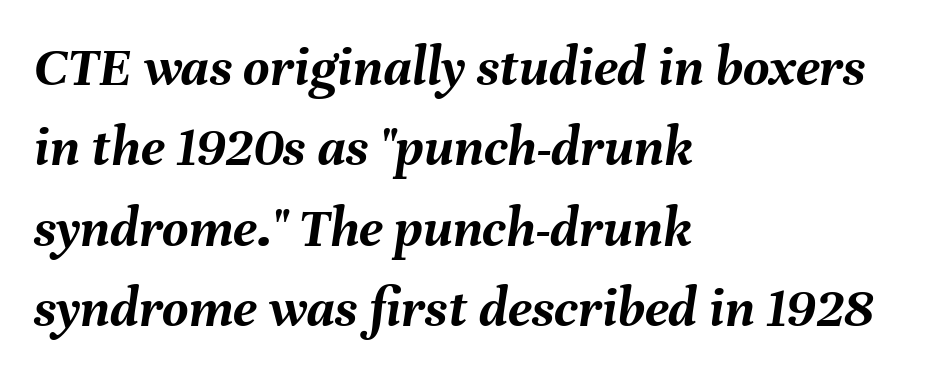
{"italic": "yes", "lean": "right", "slant_degrees": 8, "bold": "yes", "weight": "semibold", "width": "normal", "stroke_contrast": "medium", "x_height": "medium", "monospaced": "no", "underline": "no", "align": "left", "line_spacing": "normal", "line_spacing_ratio": 1.41, "letter_spacing": "normal", "letter_spacing_em": 0.0, "glyph_px": 57}
